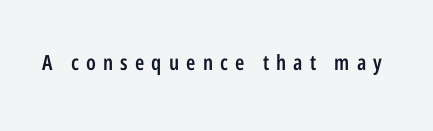
{"italic": "no", "bold": "semi", "underline": "no", "letter_spacing": "wide", "letter_spacing_em": 0.34, "glyph_px": 21}
